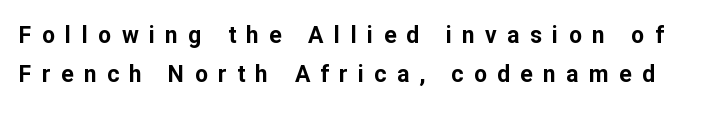
The image shows 23 px bold type, upright; set normal line spacing (1.69x), unusually wide letter spacing (+0.45 em), not underlined.
